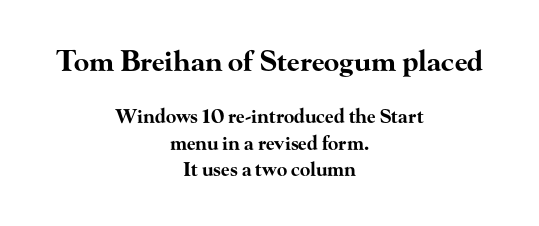
A bare baseline throughout the passage. The vertical gap from one line to the next is medium. Italic? Not at all — the glyphs are vertical. Summary of weight: heavy, a full bold. Type size steps down from the first block to the second. Varying glyph widths throughout — classic text-font behaviour.
